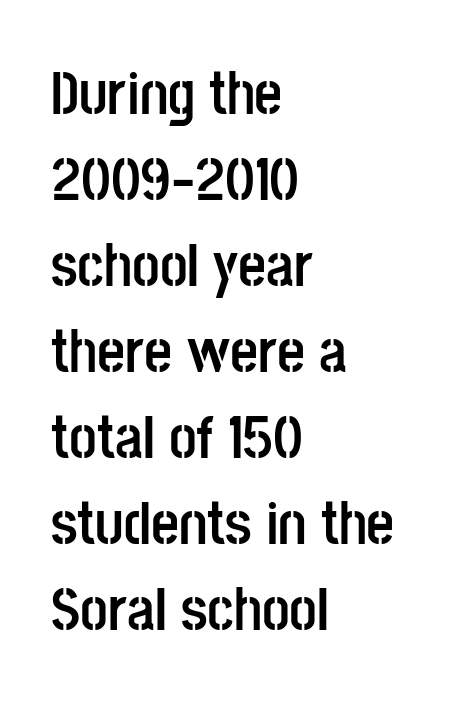
Is this a fixed-width face? No — the glyphs have proportional, varying widths. A full-strength bold gives these letters their thick strokes. One-word summary of the alignment: left. A bare baseline throughout the passage. Here the glyphs are tracked normally, forming tight word shapes.
